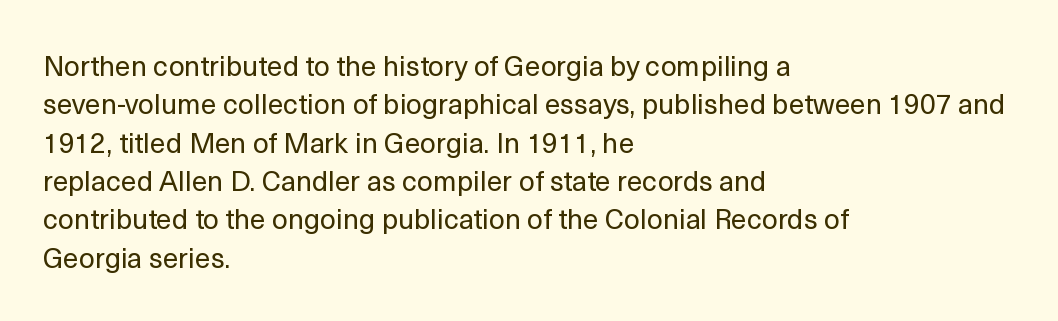
The rendering uses a moderate line-height, typical for paragraphs. Weight class: somewhere from thin through regular. The letterforms sit shoulder to shoulder at normal distance. No feet cap the strokes, marking this as sans-serif type. Bare-footed words on every line.
